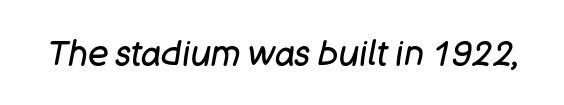
Descender tails drop into unmarked territory. No letter is thick-stroked: the sample isn't bold. Is this a fixed-width face? No — the glyphs have proportional, varying widths. This sample uses an oblique cut, with every glyph tilted off the vertical.
